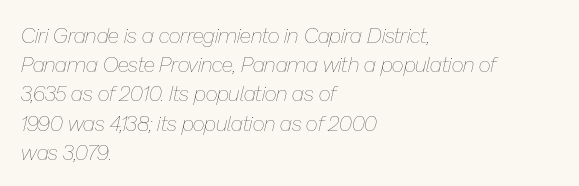
The image shows 21 px text type, italic (leaning right); set left-aligned, normal line spacing (1.39x), normal letter spacing, not underlined.
